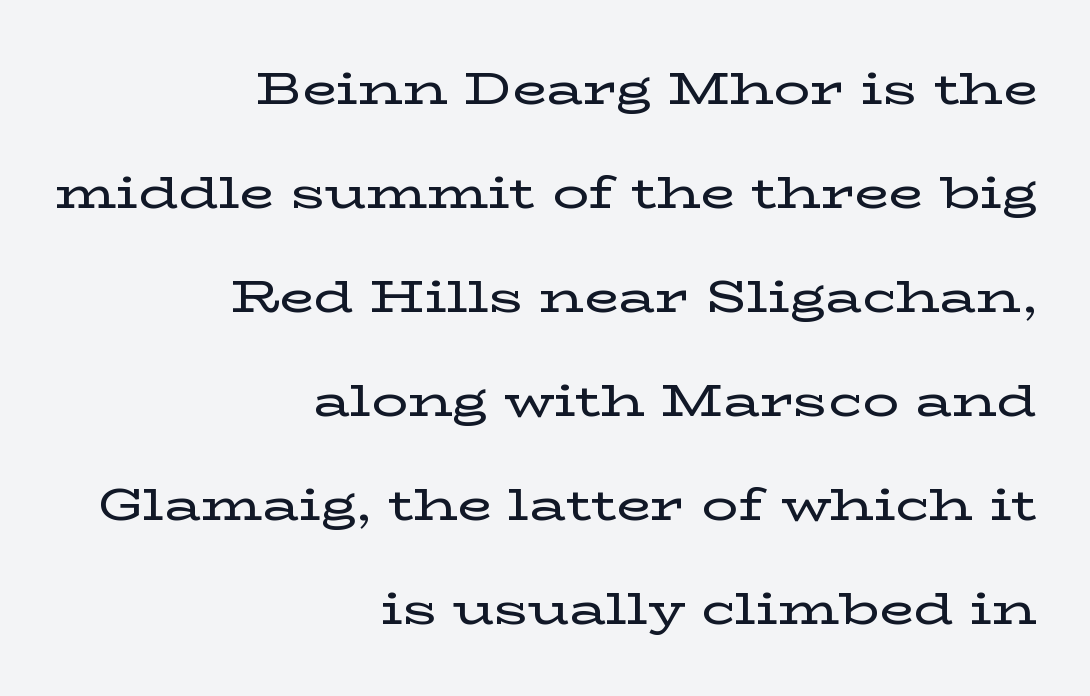
The image shows 45 px wide serif type, upright; set right-aligned, loose line spacing (2.31x), normal letter spacing, not underlined; low stroke contrast and a medium x-height.
